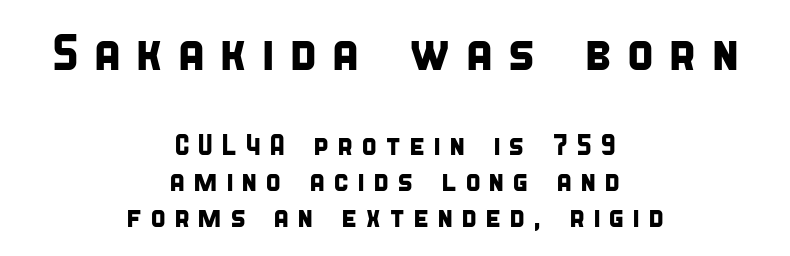
Serifs: no, the terminals of the letterforms are clean. Has an underline been added? It has not. A centered setting, common on invitations and titles, is used for this passage. This rendering widens character spacing well past its baseline value. In terms of leading, this rendering sits right in the middle.
